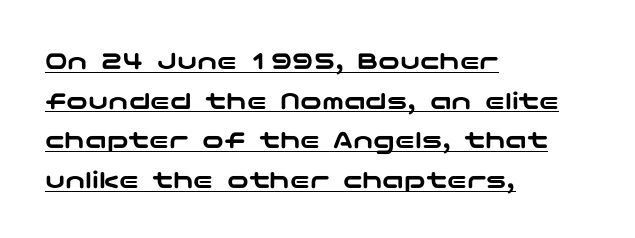
Q: Is the text italic (slanted)? A: No, it is upright.
Q: Is the text underlined? A: Yes.
Q: How is the paragraph aligned? A: Left-aligned.
Q: Is the spacing between letters normal or unusually wide? A: Normal.
Q: Is the spacing between lines tight, normal or loose? A: Normal.
